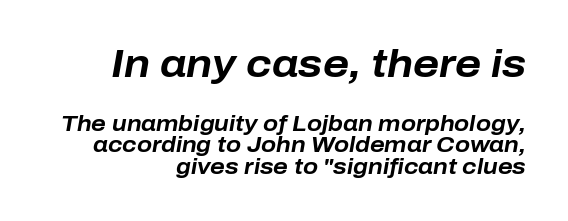
The image shows 39 px bold type, italic (leaning right); set right-aligned, tight line spacing (0.97x), normal letter spacing, not underlined; the first (top) block is 1.77x larger; low stroke contrast and a medium x-height.
